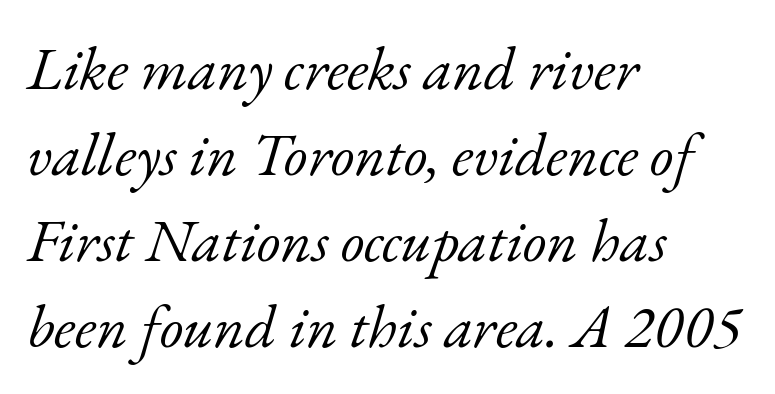
Q: Is the text bold? A: No.
Q: Is the text italic (slanted)? A: Yes, it leans right by about 17 degrees.
Q: Is the typeface a serif or a sans-serif typeface? A: Serif.
Q: Is the text underlined? A: No.
Q: How is the paragraph aligned? A: Left-aligned.
Q: Is the spacing between letters normal or unusually wide? A: Normal.
Q: Is the spacing between lines tight, normal or loose? A: Normal.
Q: Width (condensed, normal, or wide)? A: Normal.
Q: Stroke contrast? A: Low.
Q: x-height? A: Small.
Q: Monospaced? A: No.
